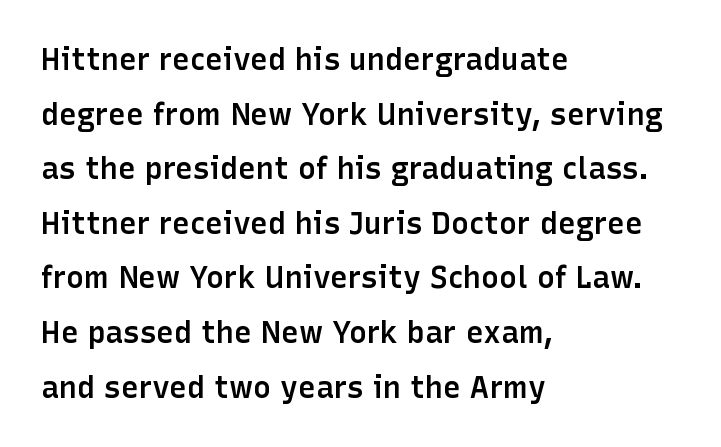
The image shows 30 px semibold sans-serif type, upright; set left-aligned, line spacing 1.82x, normal letter spacing, not underlined; low stroke contrast and a medium x-height.
